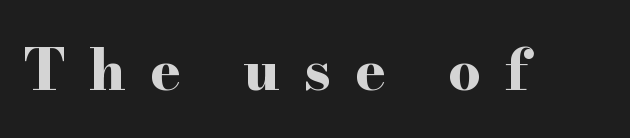
{"serif": "yes", "italic": "no", "bold": "yes", "weight": "bold", "width": "wide", "stroke_contrast": "high", "x_height": "small", "monospaced": "no", "underline": "no", "letter_spacing": "wide", "letter_spacing_em": 0.41, "glyph_px": 58}
